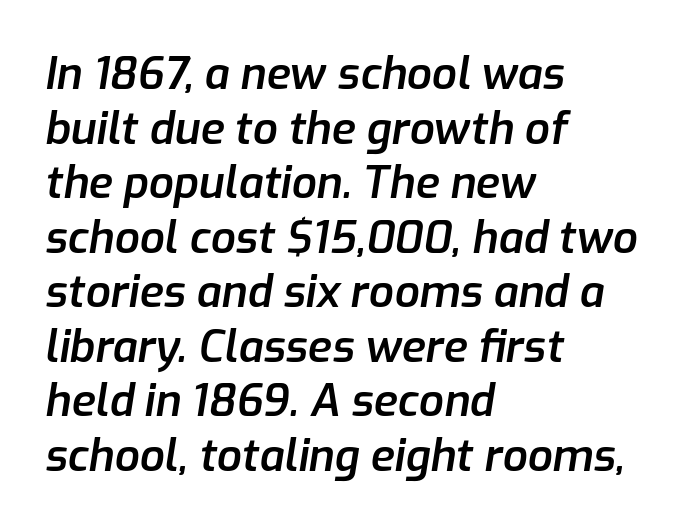
One-word summary of the alignment: left. Spacing verdict: proportional, widths tailored to each character. Quick note: underline off. How heavy is the stroke? Medium-heavy — a semibold, shy of bold.
